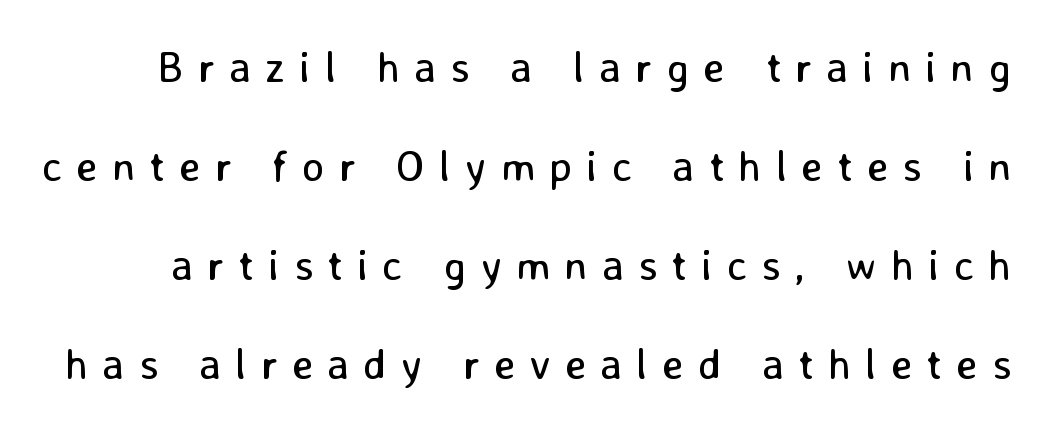
{"serif": "no", "italic": "no", "bold": "no", "weight": "regular", "width": "normal", "stroke_contrast": "low", "x_height": "medium", "monospaced": "no", "underline": "no", "line_spacing": "loose", "line_spacing_ratio": 2.3, "letter_spacing": "wide", "letter_spacing_em": 0.33, "glyph_px": 43}
